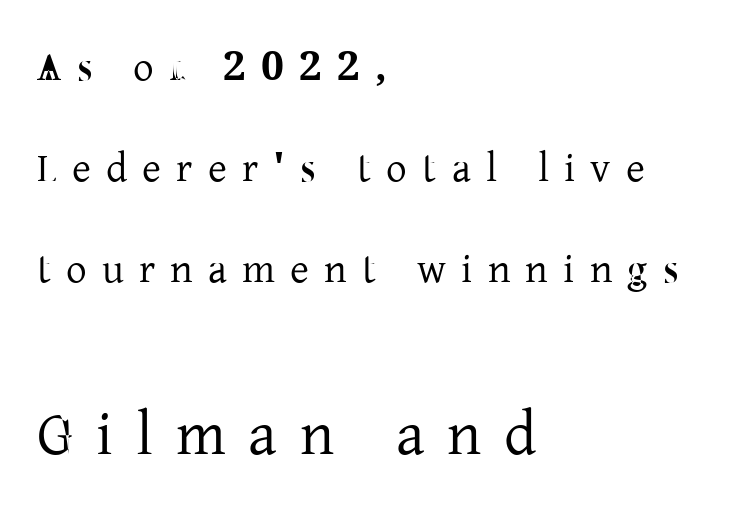
These two chunks differ in scale, with the bottom chunk taking the larger measure. Do the letters lean? They stand straight. These lines are rendered in a variable-pitch font. Look at the bottom of the vertical strokes: they flare into serifs here. These lines stack with their left ends in a neat column.
